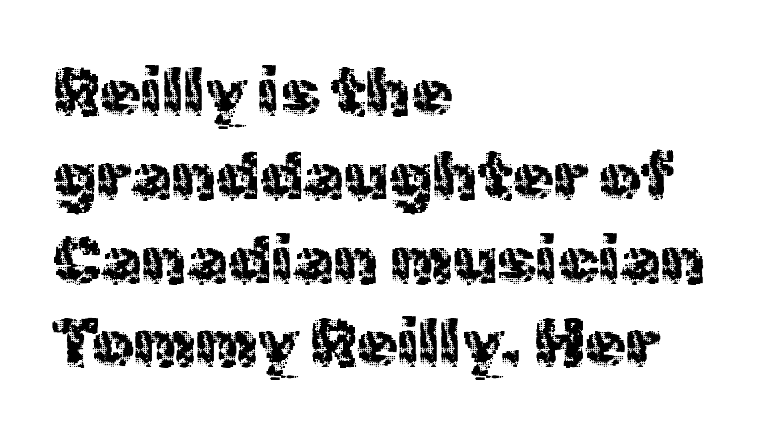
Q: Is the text bold? A: No.
Q: Is the text italic (slanted)? A: No, it is upright.
Q: Is the typeface a serif or a sans-serif typeface? A: Sans-serif.
Q: Is the text underlined? A: No.
Q: How is the paragraph aligned? A: Left-aligned.
Q: Is the spacing between letters normal or unusually wide? A: Normal.
Q: Is the spacing between lines tight, normal or loose? A: Normal.
Q: Width (condensed, normal, or wide)? A: Normal.
Q: x-height? A: Medium.
Q: Monospaced? A: No.
